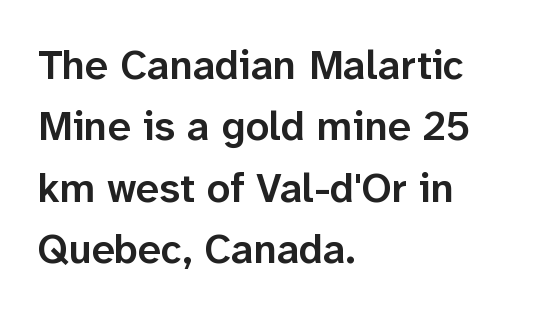
The image shows 41 px semibold sans-serif type, upright; set left-aligned, normal line spacing (1.5x), normal letter spacing, not underlined; low stroke contrast and a medium x-height.
